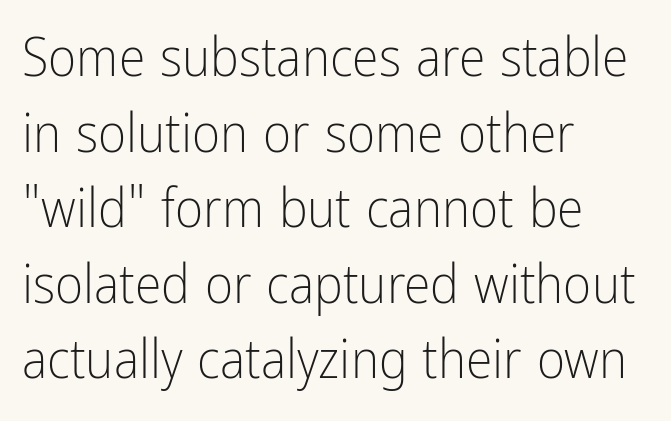
{"serif": "no", "italic": "no", "bold": "no", "weight": "light", "width": "condensed", "stroke_contrast": "low", "x_height": "medium", "monospaced": "no", "underline": "no", "align": "left", "line_spacing": "normal", "line_spacing_ratio": 1.4, "letter_spacing": "normal", "letter_spacing_em": 0.0, "glyph_px": 54}
